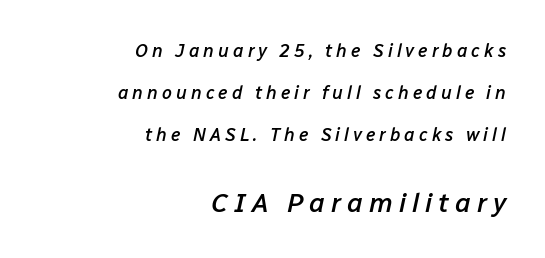
In terms of posture, this sample is oblique. Its strokes are somewhat broadened, the hallmark of semibold type. How would I describe the line gaps? Wide and relaxed. The string is rendered with underlining switched off. Which chunk is bigger? The second one — the bottom block dwarfs the top.
